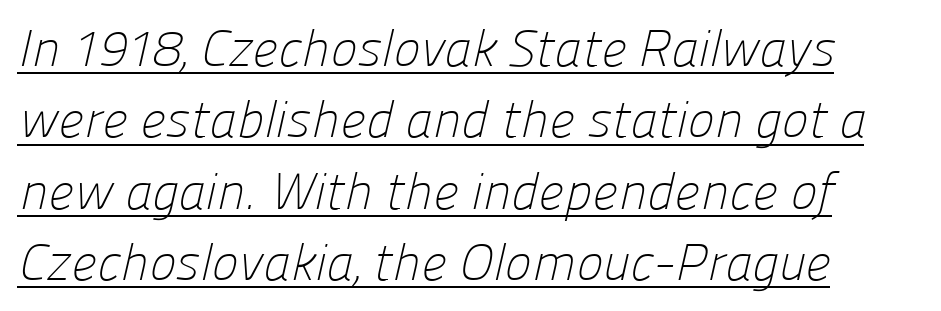
The image shows 51 px light sans-serif type; set left-aligned, normal line spacing (1.4x), normal letter spacing, underlined; low stroke contrast and a medium x-height.
